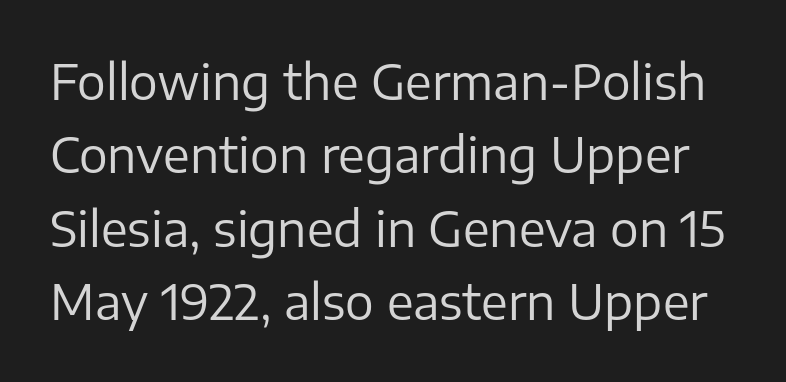
{"serif": "no", "italic": "no", "bold": "no", "weight": "regular", "width": "normal", "stroke_contrast": "low", "x_height": "medium", "monospaced": "no", "underline": "no", "line_spacing": "normal", "line_spacing_ratio": 1.53, "letter_spacing": "normal", "letter_spacing_em": 0.0, "glyph_px": 48}
